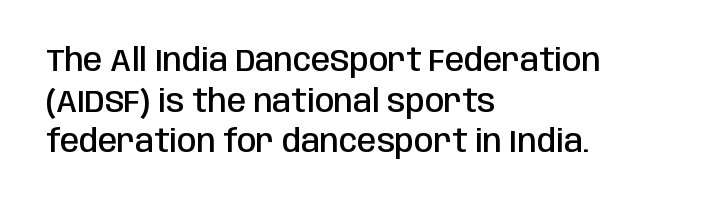
The rendering uses natural spacing where letterforms have individual widths. This sample uses a sans-serif face. The words here are not underlined. What weight is shown? A semibold, between regular and bold. Every stem runs plumb, perpendicular to the baseline.
